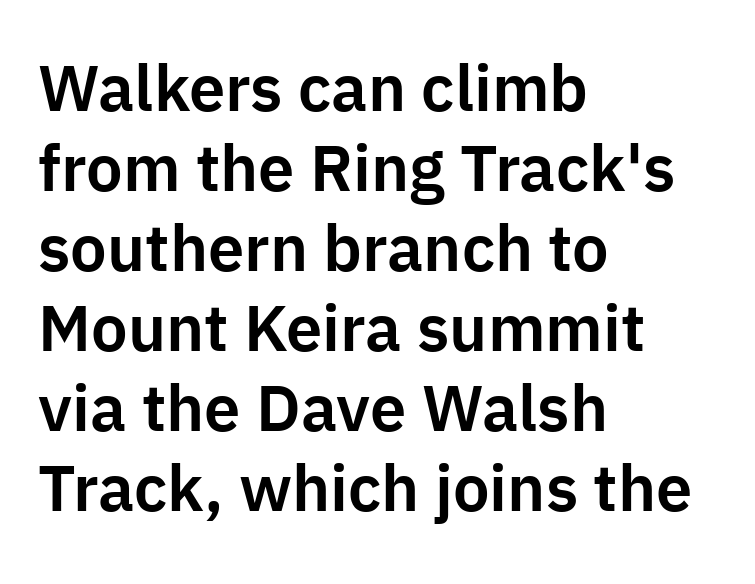
Look at the bottom of the vertical strokes: they stop flat, with no serifs. What stands out about the letter spacing? Nothing — it is the standard amount. Proportional: the letters do not fall into vertical columns. Posture: vertical. The area under the type is left untouched. This rendering uses left alignment, leaving the right contour irregular.
